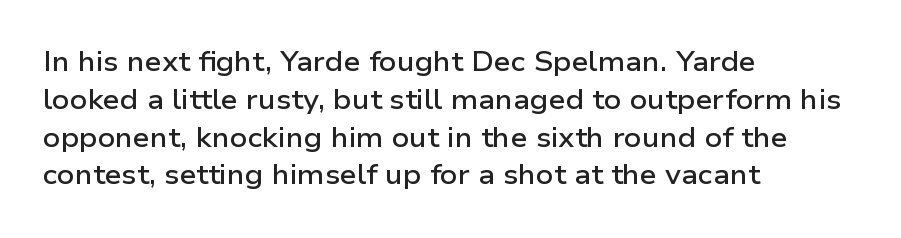
The image shows 27 px text type, upright; set left-aligned, normal line spacing (1.4x), normal letter spacing, not underlined.
